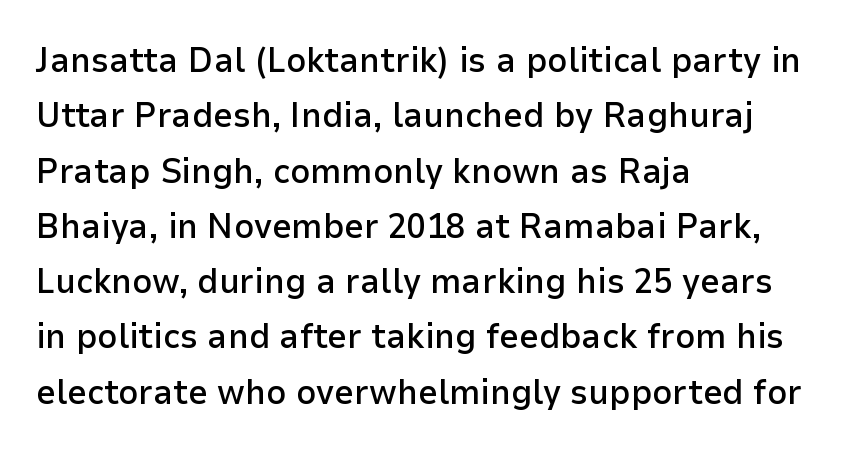
These lines are rendered in a variable-pitch font. This rendering uses left alignment, leaving the right contour irregular. Note: no serifs on the glyphs. How would I describe the line gaps? Plain and ordinary. Posture: upright roman.
